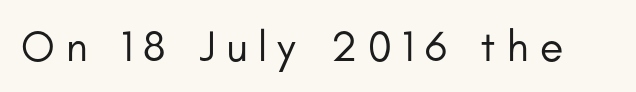
{"serif": "no", "italic": "no", "bold": "no", "weight": "regular", "width": "normal", "stroke_contrast": "low", "x_height": "small", "monospaced": "no", "underline": "no", "letter_spacing": "wide", "letter_spacing_em": 0.26, "glyph_px": 43}
